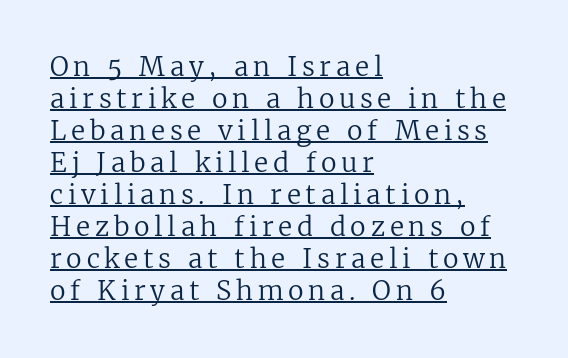
Emphasis is given by a line drawn under the lettering. Is there any slant? The stems are plumb. Teacher's note: observe the even left margin — that is flush-left alignment. Stroke mass is kept to a normal reading level or below.
